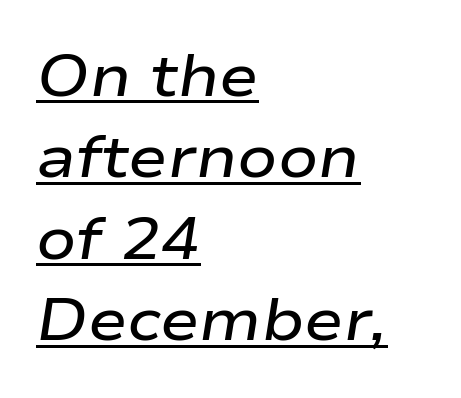
The image shows 59 px semibold, wide type, italic (leaning right); set left-aligned, normal line spacing (1.38x), normal letter spacing, underlined; low stroke contrast and a medium x-height.
